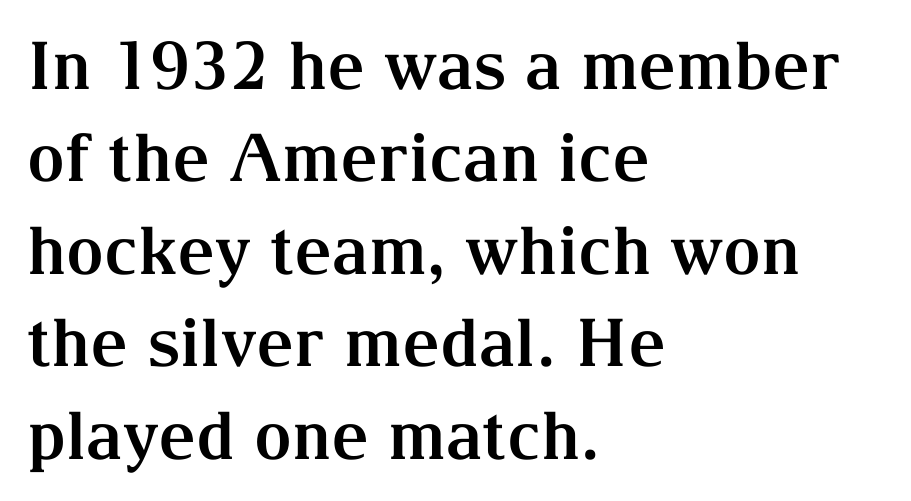
The image shows 66 px bold serif type, upright; set left-aligned, normal line spacing (1.4x), normal letter spacing, not underlined; medium stroke contrast and a medium x-height.
